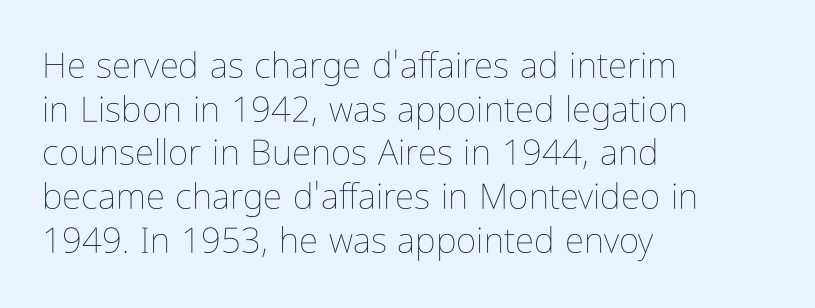
The image shows 35 px thin, condensed type, upright; set left-aligned, normal line spacing (1.25x), normal letter spacing, not underlined; low stroke contrast and a medium x-height.
